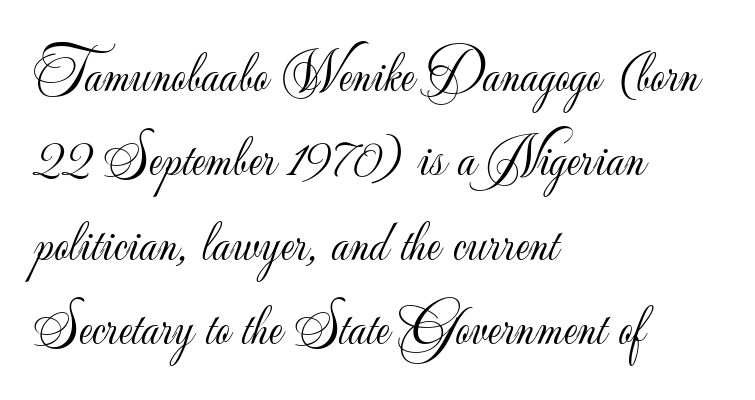
The image shows 57 px light sans-serif type; set left-aligned, normal line spacing (1.48x), normal letter spacing, not underlined; low stroke contrast and a small x-height.
